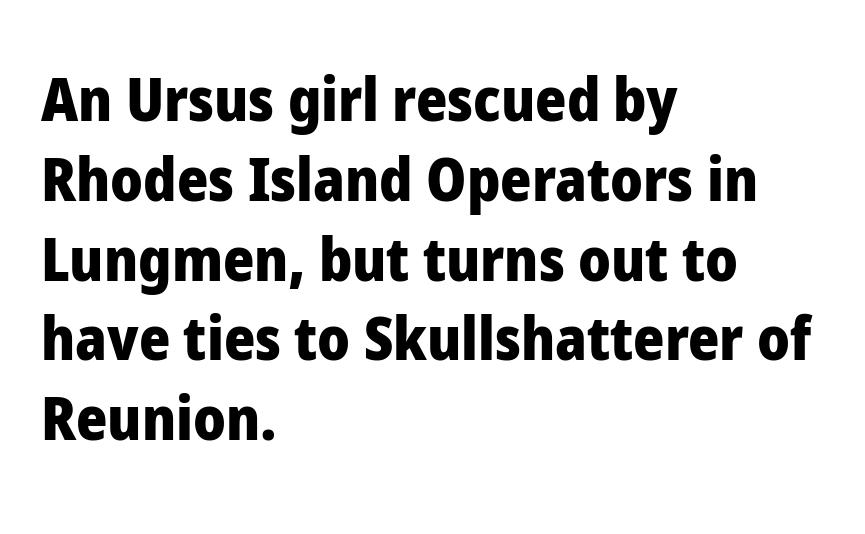
Typeset ragged right — the left edge is the straight one. Any mark beneath the type? The region is blank. The line texture is even and compact thanks to regular tracking. Does the leading feel generous? No, just average. Think of a printed novel: that variable character pitch is what you see here.
